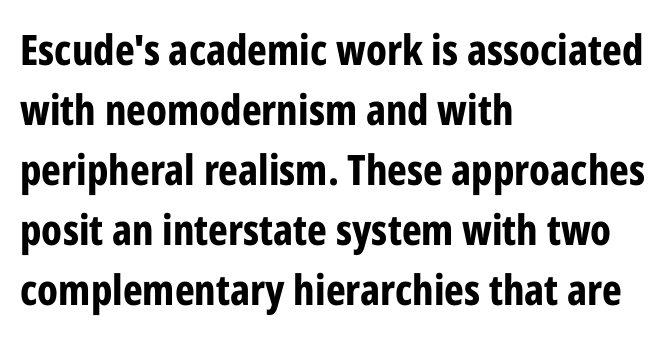
{"serif": "no", "italic": "no", "bold": "yes", "weight": "bold", "width": "condensed", "stroke_contrast": "low", "x_height": "medium", "monospaced": "no", "underline": "no", "align": "left", "line_spacing": "normal", "line_spacing_ratio": 1.43, "letter_spacing": "normal", "letter_spacing_em": 0.0, "glyph_px": 42}
